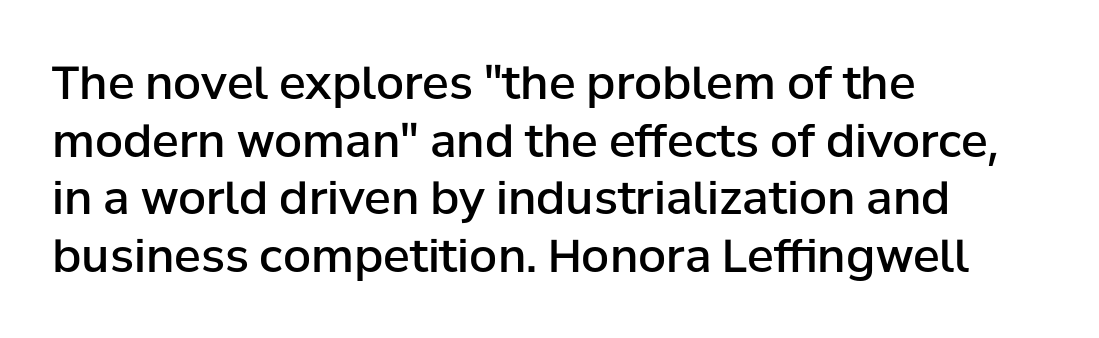
{"serif": "no", "italic": "no", "bold": "semi", "weight": "semibold", "width": "normal", "stroke_contrast": "low", "x_height": "medium", "monospaced": "no", "underline": "no", "align": "left", "line_spacing": "normal", "line_spacing_ratio": 1.28, "letter_spacing": "normal", "letter_spacing_em": 0.0, "glyph_px": 45}
